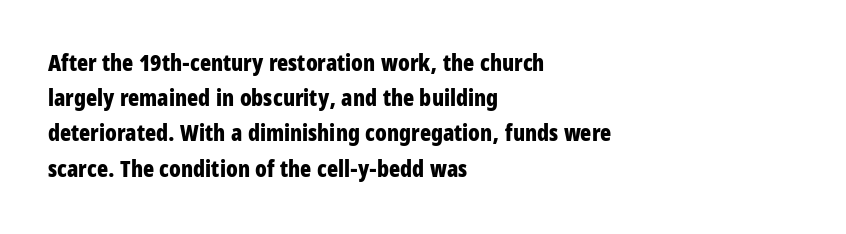
{"italic": "no", "bold": "yes", "underline": "no", "align": "left", "line_spacing": "normal", "line_spacing_ratio": 1.53, "letter_spacing": "normal", "letter_spacing_em": 0.0, "glyph_px": 23}
